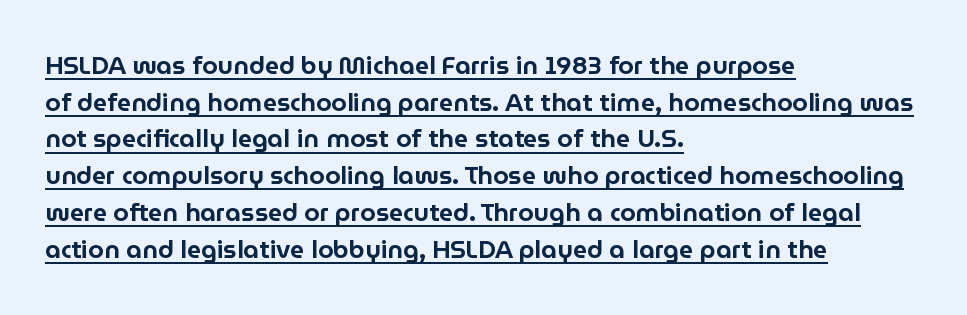
The image shows 25 px text type, upright; set left-aligned, normal line spacing (1.47x), normal letter spacing, underlined.
